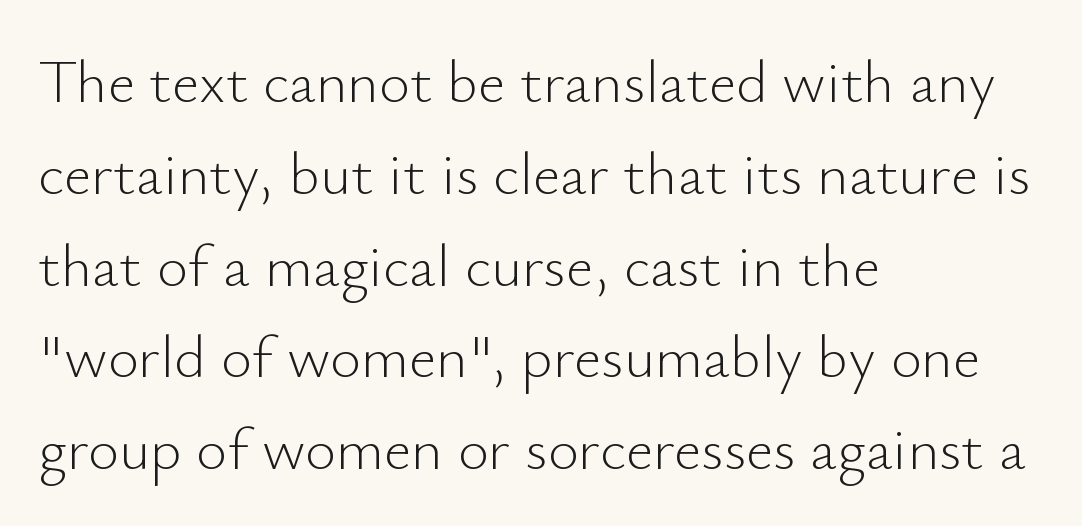
{"serif": "no", "italic": "no", "bold": "no", "weight": "light", "width": "normal", "stroke_contrast": "low", "x_height": "small", "monospaced": "no", "underline": "no", "align": "left", "line_spacing": "normal", "line_spacing_ratio": 1.53, "letter_spacing": "normal", "letter_spacing_em": 0.0, "glyph_px": 60}
